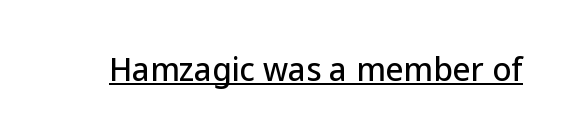
The image shows 31 px sans-serif type, upright; set normal letter spacing, underlined; low stroke contrast and a medium x-height.
